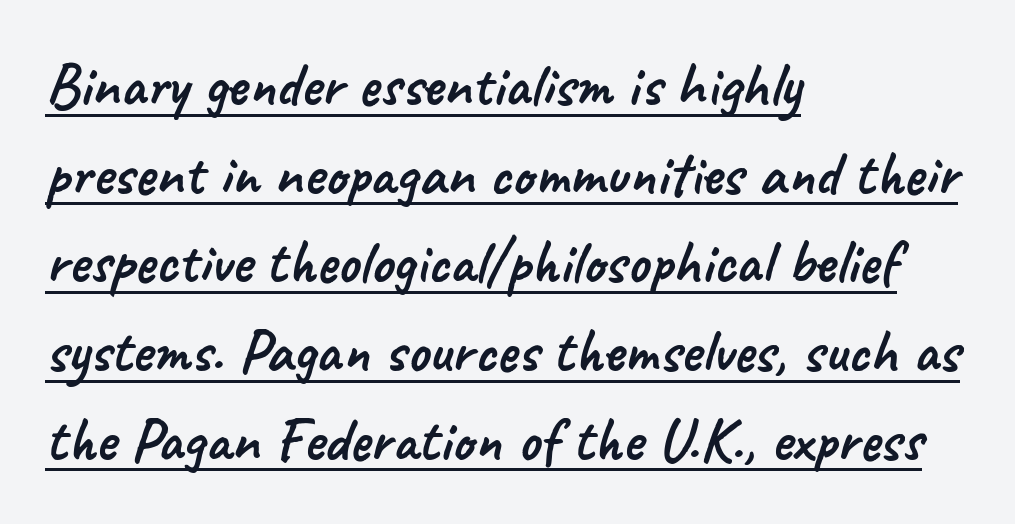
{"serif": "no", "width": "normal", "stroke_contrast": "low", "x_height": "small", "monospaced": "no", "underline": "yes", "align": "left", "line_spacing": "normal", "line_spacing_ratio": 1.43, "letter_spacing": "normal", "letter_spacing_em": 0.0, "glyph_px": 62}
